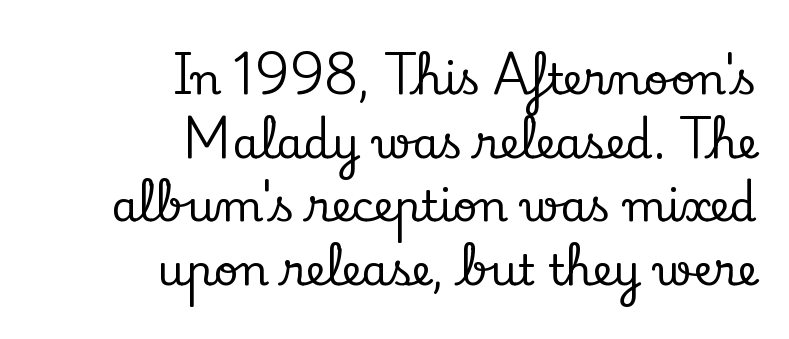
{"italic": "no", "width": "normal", "stroke_contrast": "low", "x_height": "small", "monospaced": "no", "underline": "no", "align": "right", "line_spacing": "normal", "line_spacing_ratio": 1.48, "letter_spacing": "normal", "letter_spacing_em": 0.0, "glyph_px": 43}
